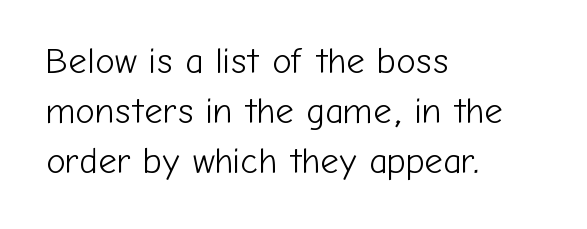
The image shows 36 px light sans-serif type, upright; set left-aligned, normal line spacing (1.39x), normal letter spacing, not underlined; low stroke contrast and a medium x-height.
